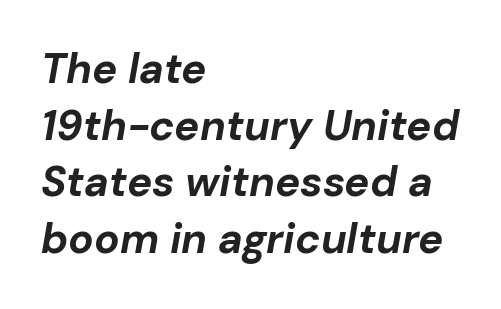
{"italic": "yes", "lean": "right", "slant_degrees": 10, "bold": "yes", "weight": "bold", "width": "normal", "stroke_contrast": "low", "x_height": "medium", "monospaced": "no", "underline": "no", "align": "left", "line_spacing": "normal", "line_spacing_ratio": 1.35, "letter_spacing": "normal", "letter_spacing_em": 0.0, "glyph_px": 42}
